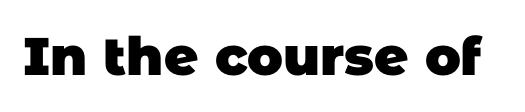
{"serif": "no", "bold": "yes", "weight": "heavy", "width": "normal", "stroke_contrast": "low", "x_height": "large", "monospaced": "no", "underline": "no", "letter_spacing": "normal", "letter_spacing_em": 0.0, "glyph_px": 53}
